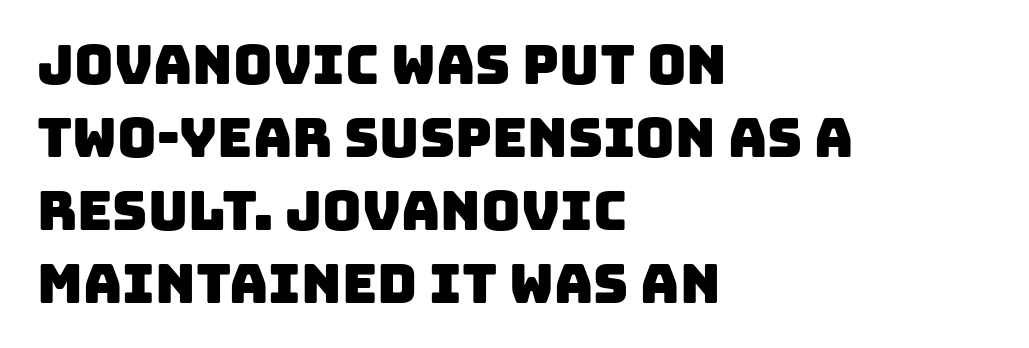
Q: Is the typeface a serif or a sans-serif typeface? A: Sans-serif.
Q: Is the text underlined? A: No.
Q: How is the paragraph aligned? A: Left-aligned.
Q: Is the spacing between letters normal or unusually wide? A: Normal.
Q: Is the spacing between lines tight, normal or loose? A: Normal.
Q: Width (condensed, normal, or wide)? A: Normal.
Q: Stroke contrast? A: Low.
Q: x-height? A: Large.
Q: Monospaced? A: No.
